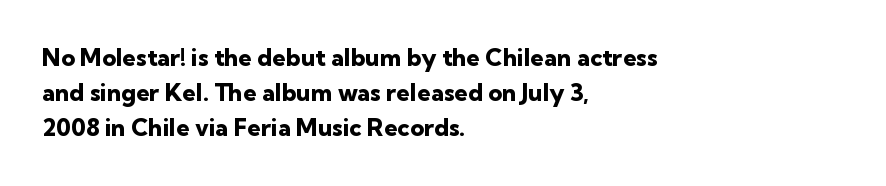
Q: Is the text bold? A: Yes.
Q: Is the text italic (slanted)? A: No, it is upright.
Q: Is the text underlined? A: No.
Q: How is the paragraph aligned? A: Left-aligned.
Q: Is the spacing between letters normal or unusually wide? A: Normal.
Q: Is the spacing between lines tight, normal or loose? A: Normal.
